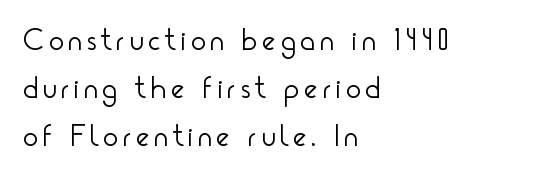
{"serif": "no", "italic": "no", "bold": "no", "weight": "light", "width": "condensed", "stroke_contrast": "low", "x_height": "small", "monospaced": "no", "underline": "no", "align": "left", "line_spacing": "normal", "line_spacing_ratio": 1.55, "glyph_px": 31}
